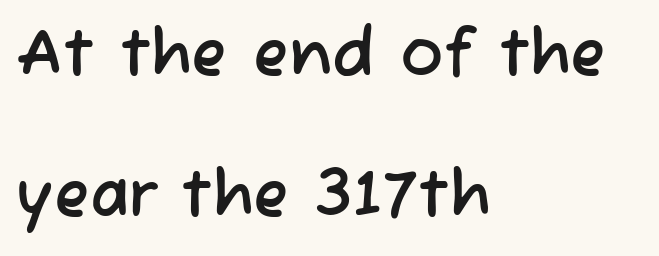
Q: Is the typeface a serif or a sans-serif typeface? A: Sans-serif.
Q: Is the text underlined? A: No.
Q: How is the paragraph aligned? A: Left-aligned.
Q: Is the spacing between letters normal or unusually wide? A: Normal.
Q: Is the spacing between lines tight, normal or loose? A: Loose.
Q: Width (condensed, normal, or wide)? A: Normal.
Q: Stroke contrast? A: Low.
Q: x-height? A: Medium.
Q: Monospaced? A: No.
